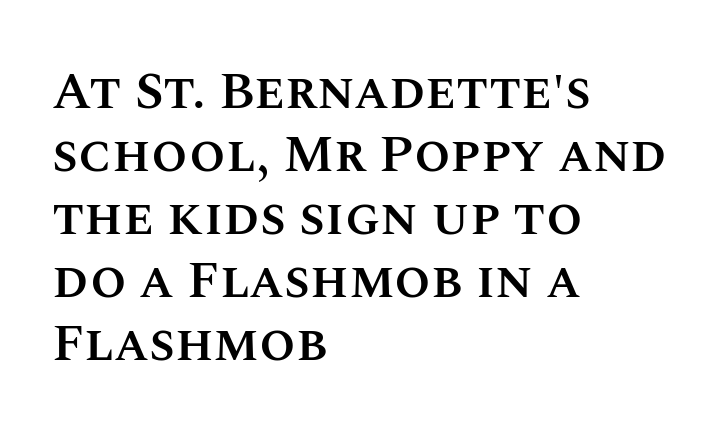
Q: Is the text bold? A: Semi-bold.
Q: Is the text italic (slanted)? A: No, it is upright.
Q: Is the text underlined? A: No.
Q: How is the paragraph aligned? A: Left-aligned.
Q: Is the spacing between letters normal or unusually wide? A: Normal.
Q: Width (condensed, normal, or wide)? A: Normal.
Q: Stroke contrast? A: Medium.
Q: x-height? A: Large.
Q: Monospaced? A: No.
